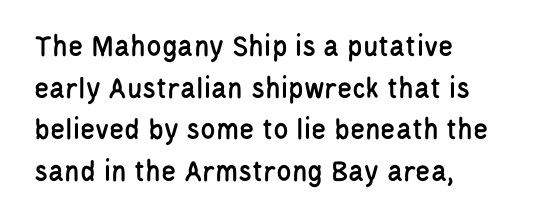
{"serif": "no", "italic": "no", "width": "condensed", "stroke_contrast": "low", "x_height": "large", "monospaced": "no", "underline": "no", "align": "left", "line_spacing": "normal", "line_spacing_ratio": 1.34, "letter_spacing": "normal", "letter_spacing_em": 0.0, "glyph_px": 31}
